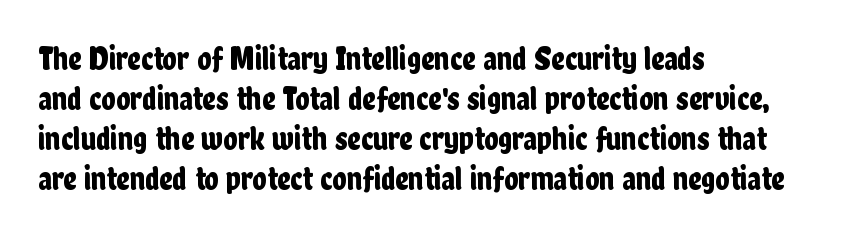
{"serif": "no", "italic": "no", "width": "condensed", "stroke_contrast": "low", "x_height": "medium", "monospaced": "no", "underline": "no", "align": "left", "line_spacing_ratio": 1.21, "letter_spacing": "normal", "letter_spacing_em": 0.0, "glyph_px": 33}
